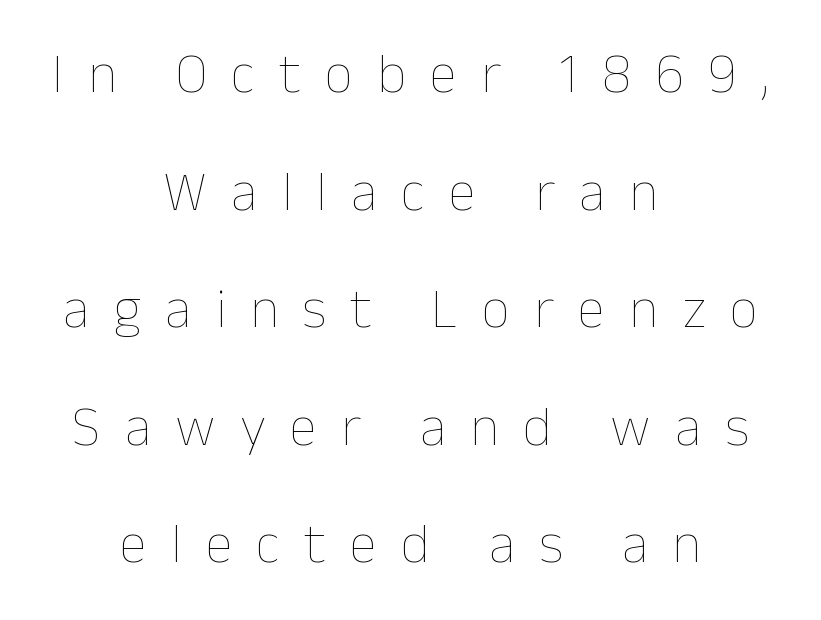
{"italic": "no", "bold": "no", "weight": "thin", "width": "normal", "stroke_contrast": "low", "x_height": "medium", "monospaced": "no", "underline": "no", "align": "center", "line_spacing": "loose", "line_spacing_ratio": 2.1, "letter_spacing": "wide", "letter_spacing_em": 0.43, "glyph_px": 56}
